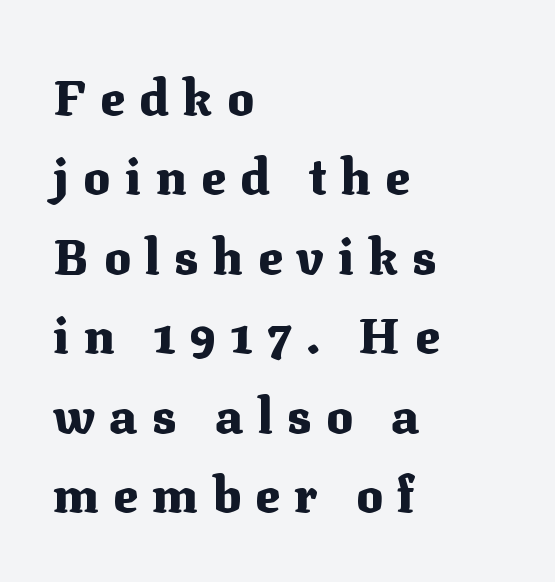
Q: Is the text bold? A: Yes.
Q: Is the text italic (slanted)? A: No, it is upright.
Q: Is the typeface a serif or a sans-serif typeface? A: Serif.
Q: Is the text underlined? A: No.
Q: How is the paragraph aligned? A: Left-aligned.
Q: Is the spacing between letters normal or unusually wide? A: Unusually wide.
Q: Is the spacing between lines tight, normal or loose? A: Normal.
Q: Width (condensed, normal, or wide)? A: Normal.
Q: Stroke contrast? A: Medium.
Q: x-height? A: Medium.
Q: Monospaced? A: No.
